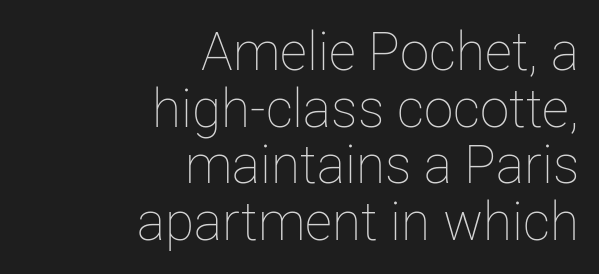
{"italic": "no", "bold": "no", "weight": "thin", "width": "normal", "stroke_contrast": "low", "x_height": "medium", "monospaced": "no", "underline": "no", "align": "right", "line_spacing": "tight", "line_spacing_ratio": 1.07, "letter_spacing": "normal", "letter_spacing_em": 0.0, "glyph_px": 53}
